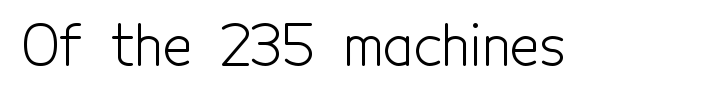
The image shows 56 px light, condensed sans-serif type, upright; set normal letter spacing, not underlined; a medium x-height.
